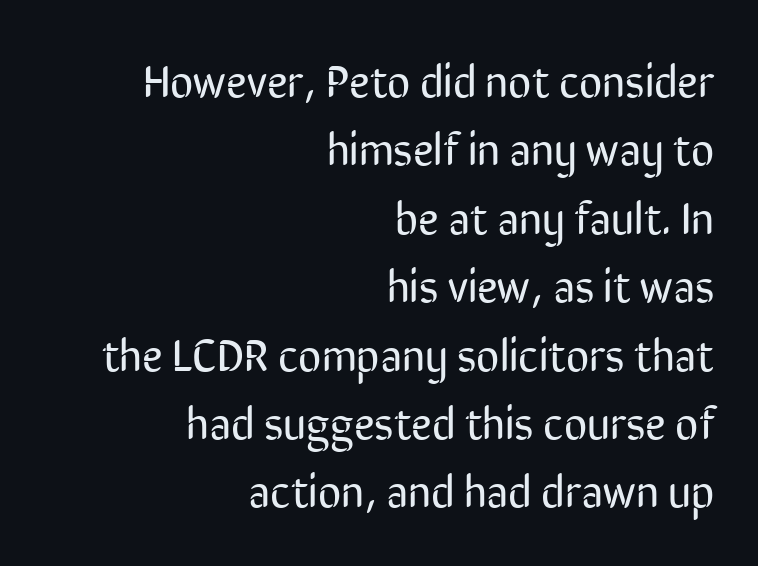
The typeface has the unassuming heft of standard copy or less. Ordinary non-slanted type is in use. Layout note: lines flush right. Letter spacing: default. You could not count columns in this text — the font is proportionally spaced.
